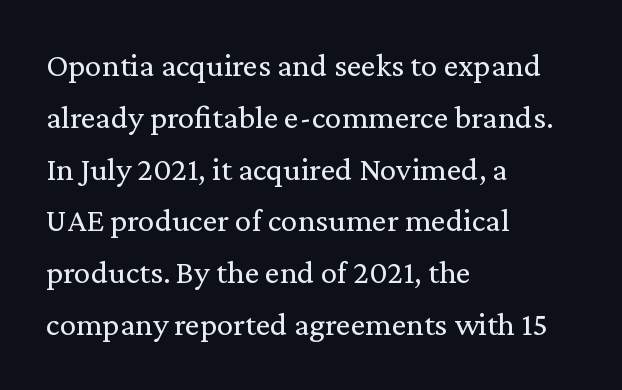
Q: Is the text bold? A: No.
Q: Is the text italic (slanted)? A: No, it is upright.
Q: Is the typeface a serif or a sans-serif typeface? A: Serif.
Q: Is the text underlined? A: No.
Q: How is the paragraph aligned? A: Left-aligned.
Q: Is the spacing between letters normal or unusually wide? A: Normal.
Q: Is the spacing between lines tight, normal or loose? A: Normal.
Q: Width (condensed, normal, or wide)? A: Normal.
Q: Stroke contrast? A: Medium.
Q: x-height? A: Medium.
Q: Monospaced? A: No.
